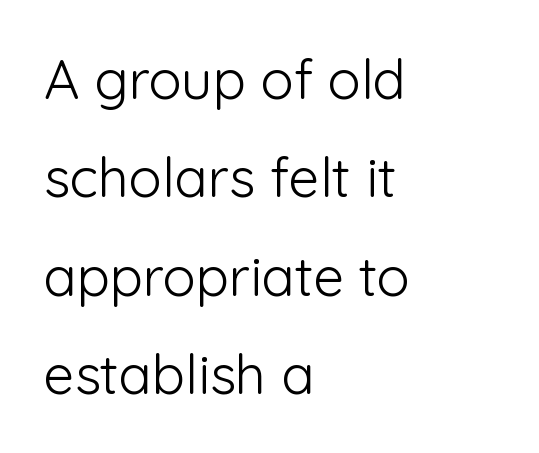
Is this a fixed-width face? No — the glyphs have proportional, varying widths. Stems here are at most as thick as an everyday book face. A roman cut, with each character standing at attention. Rule under the text: the space is simply empty. A classic flush-left, rag-right setting is used for this passage. Nobody touched the tracking dial on this one.
